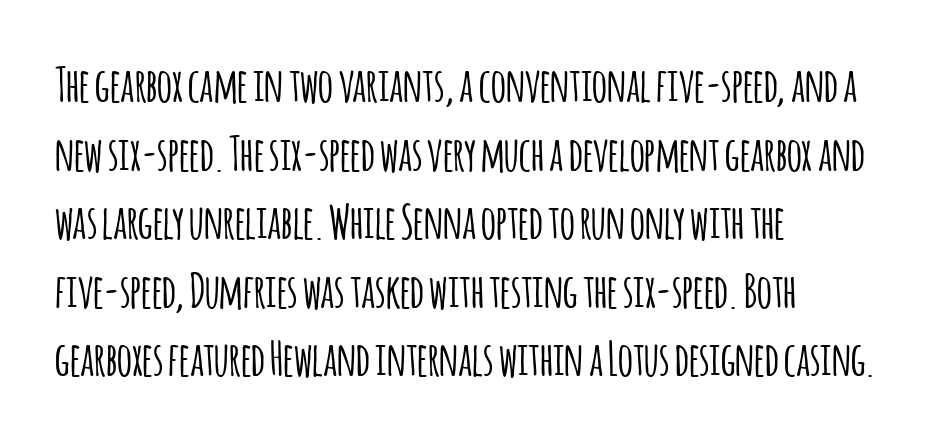
You can tell from the bare stems that sans-serif type was used. A normal amount of white space separates one row of letters from the next. The paragraph has a hard left edge and a soft right edge. Check under the words: just untouched page. The face used here is proportionally spaced, like ordinary book or web type. Italic? Not at all — the glyphs are vertical.
